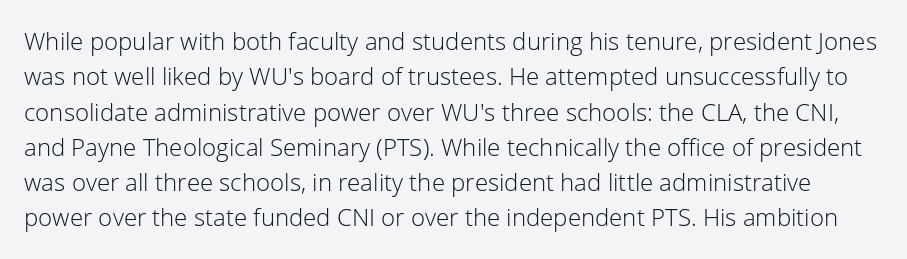
Q: Is the text bold? A: No.
Q: Is the text italic (slanted)? A: No, it is upright.
Q: Is the text underlined? A: No.
Q: Is the spacing between letters normal or unusually wide? A: Normal.
Q: Is the spacing between lines tight, normal or loose? A: Normal.
